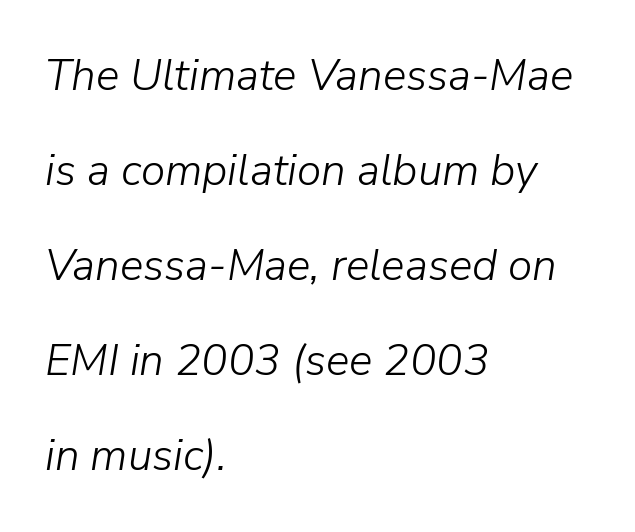
{"italic": "yes", "lean": "right", "slant_degrees": 9, "bold": "no", "weight": "light", "width": "normal", "stroke_contrast": "low", "x_height": "medium", "monospaced": "no", "underline": "no", "align": "left", "line_spacing": "loose", "line_spacing_ratio": 2.16, "letter_spacing": "normal", "letter_spacing_em": 0.0, "glyph_px": 44}
